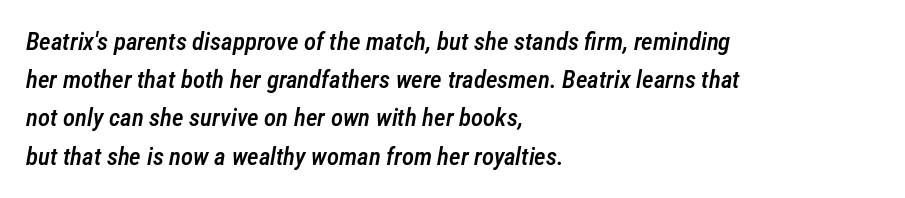
The image shows 25 px text type, italic (leaning right); set left-aligned, normal line spacing (1.53x), normal letter spacing, not underlined.
